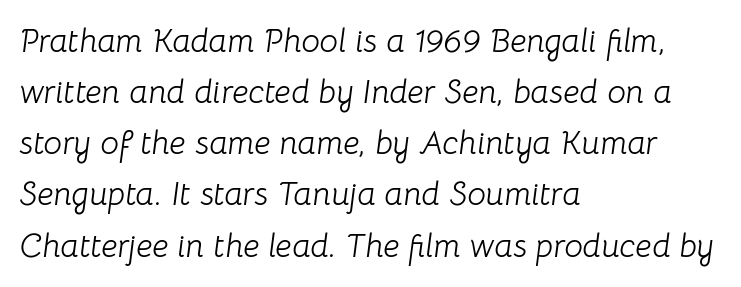
The image shows 33 px light type, italic (leaning right); set left-aligned, normal line spacing (1.55x), normal letter spacing, not underlined; low stroke contrast and a medium x-height.
